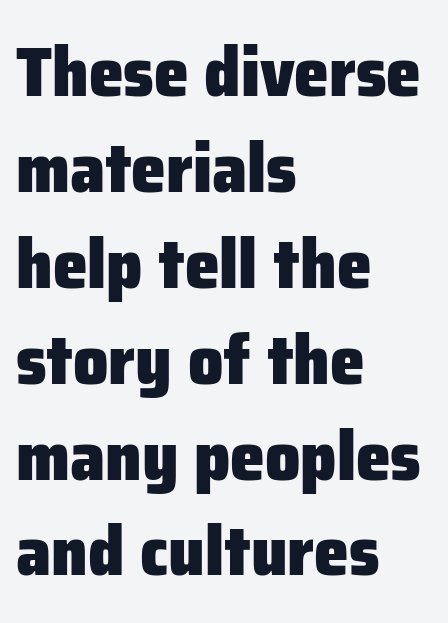
The passage shown is typeset with a sans-serif family. The paragraph has a hard left edge and a soft right edge. Its strokes are broad and dark, the hallmark of bold type. The strip under each line holds only bare page.
